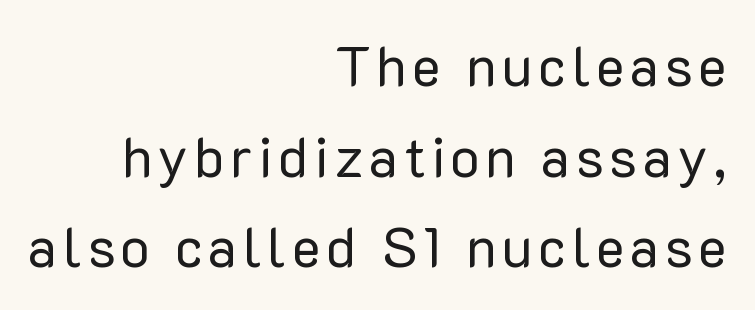
{"serif": "no", "italic": "no", "bold": "no", "weight": "regular", "width": "normal", "stroke_contrast": "low", "x_height": "medium", "monospaced": "no", "underline": "no", "align": "right", "line_spacing": "normal", "line_spacing_ratio": 1.65, "glyph_px": 55}
